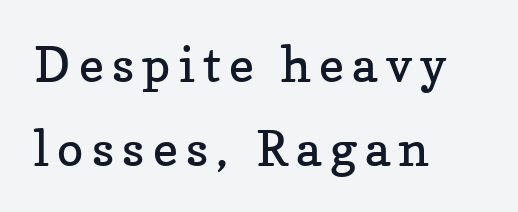
If you drew a line through each stem, it would be perfectly vertical. Every row of glyphs begins at an identical x-position on the left. Type style note: has serifs. Each letter keeps its own natural width here, so spacing adapts to shape.
